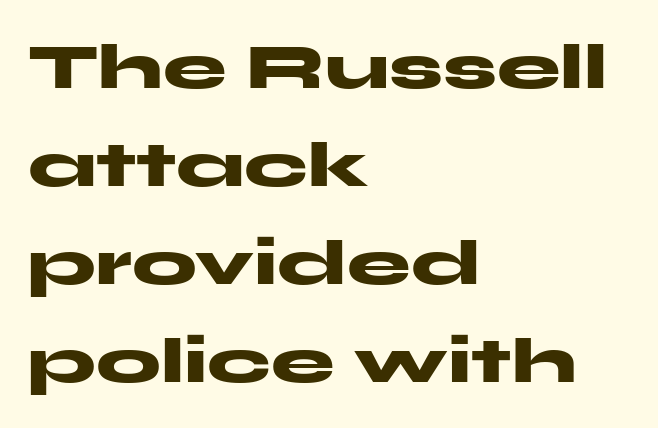
{"serif": "no", "italic": "no", "bold": "yes", "weight": "heavy", "width": "wide", "stroke_contrast": "medium", "x_height": "medium", "monospaced": "no", "underline": "no", "align": "left", "line_spacing": "normal", "line_spacing_ratio": 1.53, "letter_spacing": "normal", "letter_spacing_em": 0.0, "glyph_px": 64}
